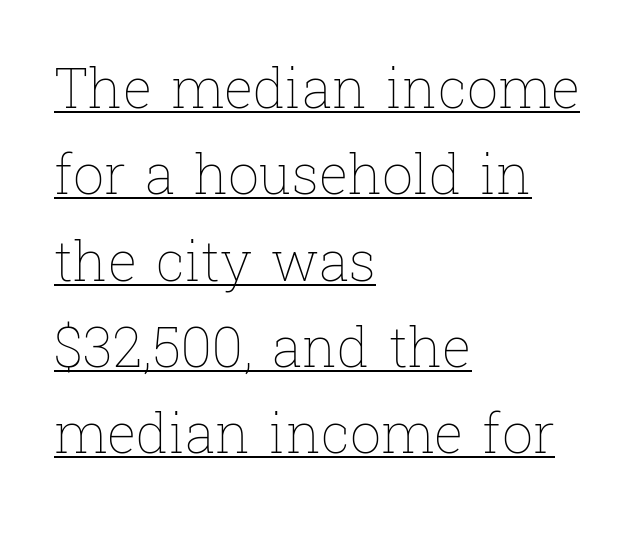
{"italic": "no", "bold": "no", "weight": "thin", "width": "normal", "stroke_contrast": "low", "x_height": "medium", "monospaced": "no", "underline": "yes", "align": "left", "line_spacing": "normal", "line_spacing_ratio": 1.57, "letter_spacing": "normal", "letter_spacing_em": 0.0, "glyph_px": 55}
